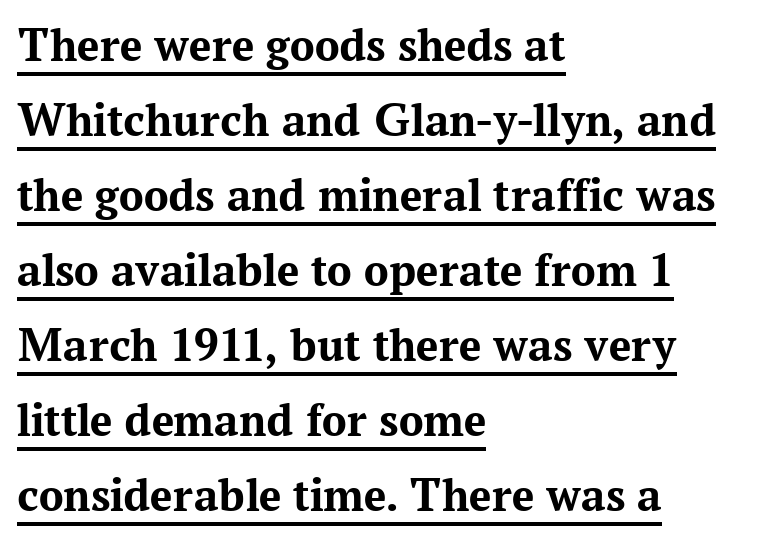
The image shows 49 px bold serif type, upright; set left-aligned, normal line spacing (1.53x), normal letter spacing, underlined; medium stroke contrast and a medium x-height.
